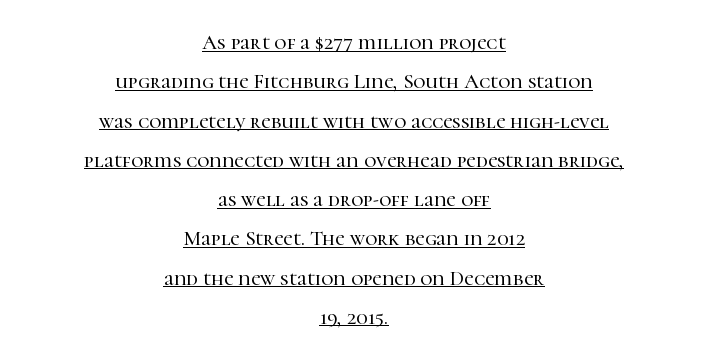
{"italic": "no", "underline": "yes", "align": "center", "line_spacing_ratio": 1.87, "letter_spacing": "normal", "letter_spacing_em": 0.0, "glyph_px": 21}
